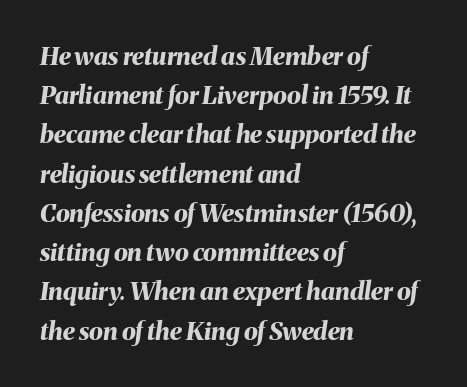
Q: Is the text bold? A: Yes.
Q: Is the text italic (slanted)? A: Yes, it leans right by about 8 degrees.
Q: Is the text underlined? A: No.
Q: How is the paragraph aligned? A: Left-aligned.
Q: Is the spacing between letters normal or unusually wide? A: Normal.
Q: Is the spacing between lines tight, normal or loose? A: Normal.
